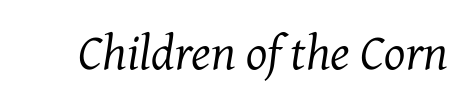
Q: Is the text bold? A: No.
Q: Is the text italic (slanted)? A: Yes, it leans right by about 7 degrees.
Q: Is the typeface a serif or a sans-serif typeface? A: Serif.
Q: Is the text underlined? A: No.
Q: Is the spacing between letters normal or unusually wide? A: Normal.
Q: Width (condensed, normal, or wide)? A: Normal.
Q: Stroke contrast? A: Medium.
Q: x-height? A: Medium.
Q: Monospaced? A: No.
